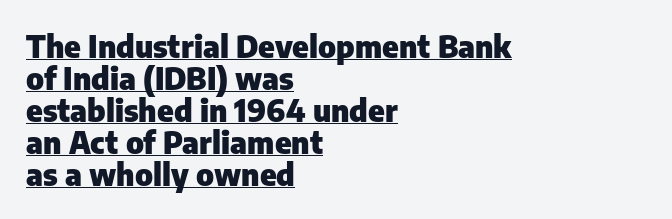
Q: Is the text bold? A: Yes.
Q: Is the text italic (slanted)? A: No, it is upright.
Q: Is the typeface a serif or a sans-serif typeface? A: Sans-serif.
Q: Is the text underlined? A: Yes.
Q: How is the paragraph aligned? A: Left-aligned.
Q: Is the spacing between letters normal or unusually wide? A: Normal.
Q: Is the spacing between lines tight, normal or loose? A: Tight.
Q: Width (condensed, normal, or wide)? A: Normal.
Q: Stroke contrast? A: Low.
Q: x-height? A: Medium.
Q: Monospaced? A: No.
